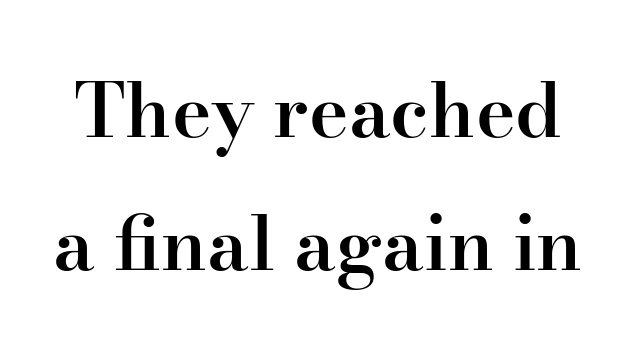
The image shows 75 px semibold serif type, upright; set line spacing 1.78x, normal letter spacing, not underlined; high stroke contrast and a small x-height.
